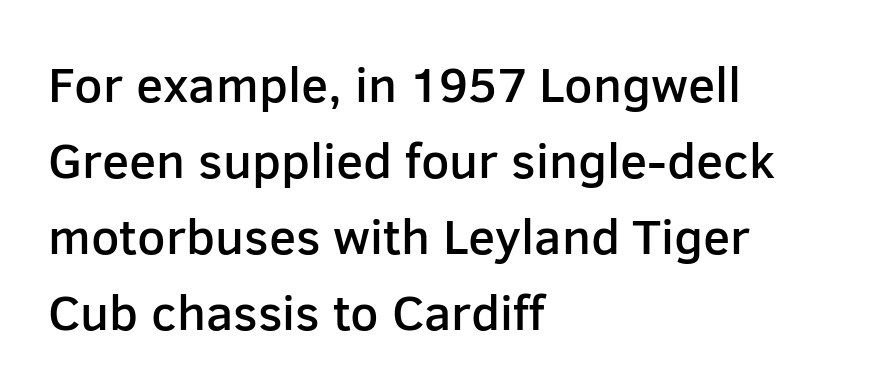
{"serif": "no", "italic": "no", "bold": "semi", "weight": "semibold", "width": "normal", "stroke_contrast": "low", "x_height": "medium", "monospaced": "no", "underline": "no", "align": "left", "line_spacing": "normal", "line_spacing_ratio": 1.52, "letter_spacing": "normal", "letter_spacing_em": 0.0, "glyph_px": 50}
